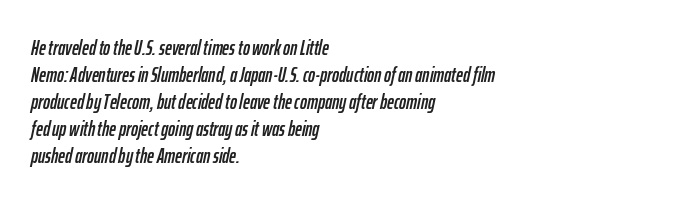
{"italic": "yes", "lean": "right", "slant_degrees": 12, "underline": "no", "align": "left", "line_spacing": "normal", "line_spacing_ratio": 1.28, "letter_spacing": "normal", "letter_spacing_em": 0.0, "glyph_px": 21}
